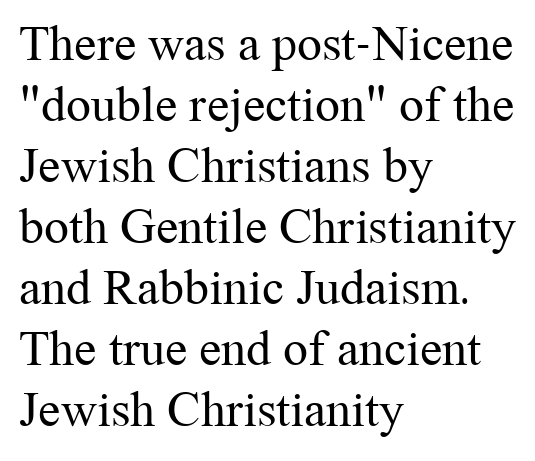
Q: Is the text bold? A: No.
Q: Is the text italic (slanted)? A: No, it is upright.
Q: Is the typeface a serif or a sans-serif typeface? A: Serif.
Q: Is the text underlined? A: No.
Q: How is the paragraph aligned? A: Left-aligned.
Q: Is the spacing between letters normal or unusually wide? A: Normal.
Q: Width (condensed, normal, or wide)? A: Normal.
Q: Stroke contrast? A: Medium.
Q: x-height? A: Medium.
Q: Monospaced? A: No.
